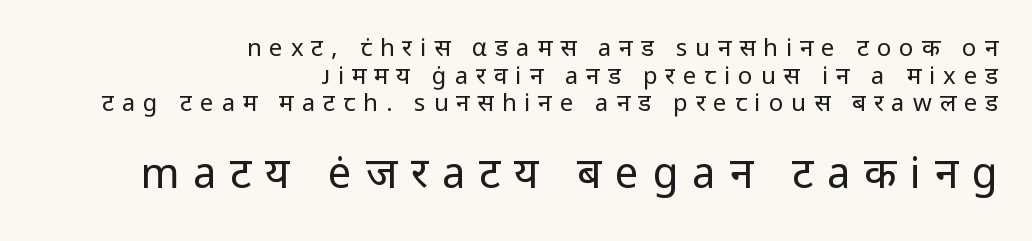
Q: Is the text bold? A: No.
Q: Is the text italic (slanted)? A: No, it is upright.
Q: Is the typeface a serif or a sans-serif typeface? A: Sans-serif.
Q: Is the text underlined? A: No.
Q: How is the paragraph aligned? A: Right-aligned.
Q: Is the spacing between letters normal or unusually wide? A: Unusually wide.
Q: Is the spacing between lines tight, normal or loose? A: Tight.
Q: Which block of text is set in a larger size, the first (top) or the second (bottom)? A: The second (bottom) one.
Q: Width (condensed, normal, or wide)? A: Normal.
Q: Stroke contrast? A: Low.
Q: x-height? A: Medium.
Q: Monospaced? A: No.
